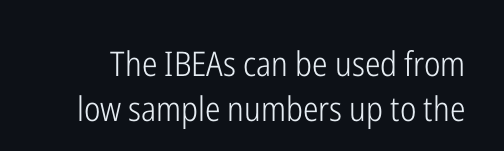
The image shows 34 px light, condensed sans-serif type, upright; set normal line spacing (1.32x), normal letter spacing, not underlined; low stroke contrast and a medium x-height.
